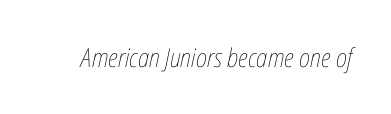
The image shows 26 px text type, italic (leaning right); set normal letter spacing, not underlined.
